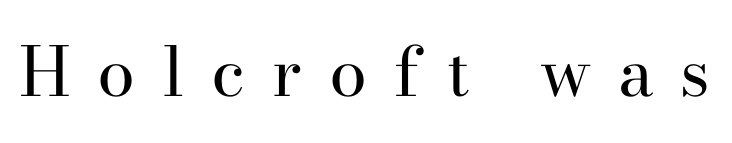
Q: Is the text bold? A: No.
Q: Is the text italic (slanted)? A: No, it is upright.
Q: Is the typeface a serif or a sans-serif typeface? A: Serif.
Q: Is the text underlined? A: No.
Q: Is the spacing between letters normal or unusually wide? A: Unusually wide.
Q: Width (condensed, normal, or wide)? A: Normal.
Q: Stroke contrast? A: High.
Q: x-height? A: Small.
Q: Monospaced? A: No.
